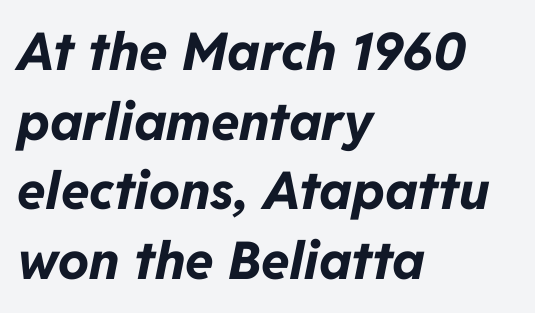
Q: Is the text bold? A: Yes.
Q: Is the text italic (slanted)? A: Yes, it leans right by about 11 degrees.
Q: Is the text underlined? A: No.
Q: How is the paragraph aligned? A: Left-aligned.
Q: Is the spacing between letters normal or unusually wide? A: Normal.
Q: Is the spacing between lines tight, normal or loose? A: Normal.
Q: Width (condensed, normal, or wide)? A: Normal.
Q: Stroke contrast? A: Low.
Q: x-height? A: Medium.
Q: Monospaced? A: No.
